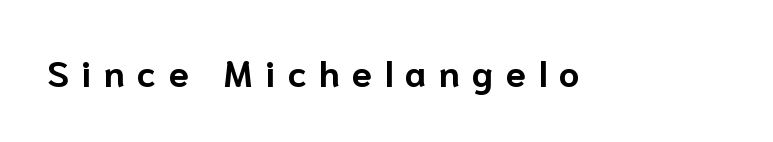
Q: Is the text bold? A: Yes.
Q: Is the text italic (slanted)? A: No, it is upright.
Q: Is the typeface a serif or a sans-serif typeface? A: Sans-serif.
Q: Is the text underlined? A: No.
Q: Is the spacing between letters normal or unusually wide? A: Unusually wide.
Q: Width (condensed, normal, or wide)? A: Normal.
Q: Stroke contrast? A: Low.
Q: x-height? A: Medium.
Q: Monospaced? A: No.
